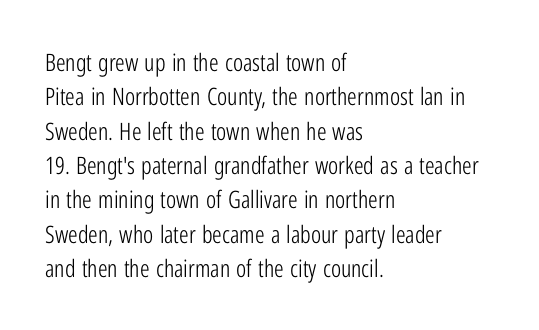
Vertical stems look standard width or narrower in stroke. Default kerning and tracking; the words read as compact shapes. These lines are set flush left with a ragged right edge. The baseline area is clear.
